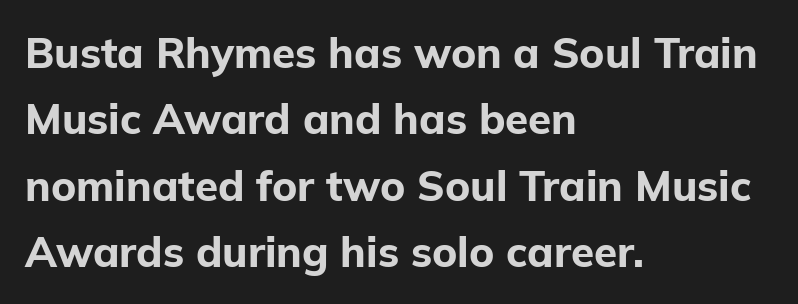
Q: Is the text bold? A: Yes.
Q: Is the text italic (slanted)? A: No, it is upright.
Q: Is the typeface a serif or a sans-serif typeface? A: Sans-serif.
Q: Is the text underlined? A: No.
Q: How is the paragraph aligned? A: Left-aligned.
Q: Is the spacing between letters normal or unusually wide? A: Normal.
Q: Is the spacing between lines tight, normal or loose? A: Normal.
Q: Width (condensed, normal, or wide)? A: Normal.
Q: Stroke contrast? A: Low.
Q: x-height? A: Medium.
Q: Monospaced? A: No.
